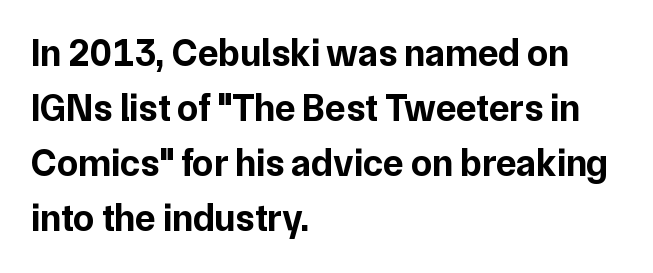
Rendered with straight, roman letterforms. Alignment: flush left. Check under the words: just untouched page. Looks like regular typesetting: each glyph gets only the width it needs. How are the letters spaced? Ordinarily, with no added tracking. The vertical gap from one line to the next is medium.
